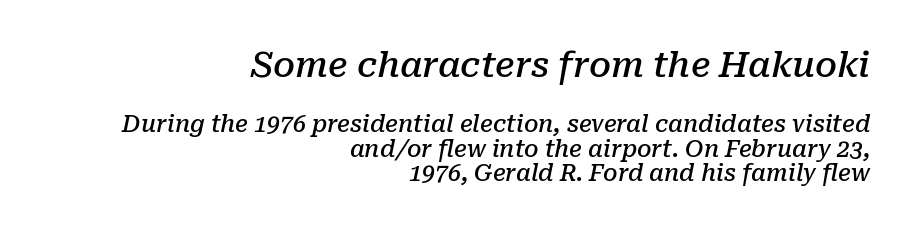
The image shows 35 px semibold serif type, italic (leaning right); set right-aligned, tight line spacing (1.08x), normal letter spacing, not underlined; the first (top) block is 1.52x larger; low stroke contrast and a medium x-height.
